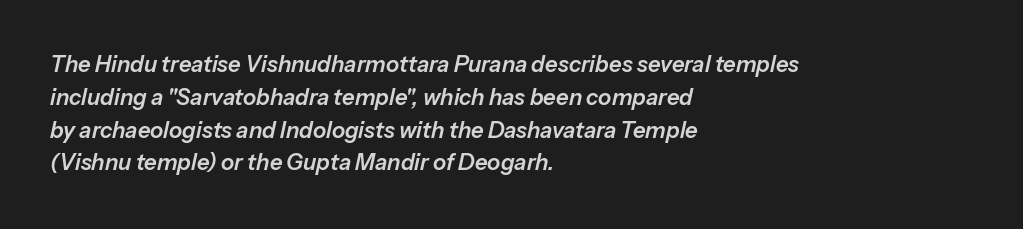
Q: Is the text italic (slanted)? A: Yes, it leans right by about 13 degrees.
Q: Is the text underlined? A: No.
Q: How is the paragraph aligned? A: Left-aligned.
Q: Is the spacing between letters normal or unusually wide? A: Normal.
Q: Is the spacing between lines tight, normal or loose? A: Normal.
